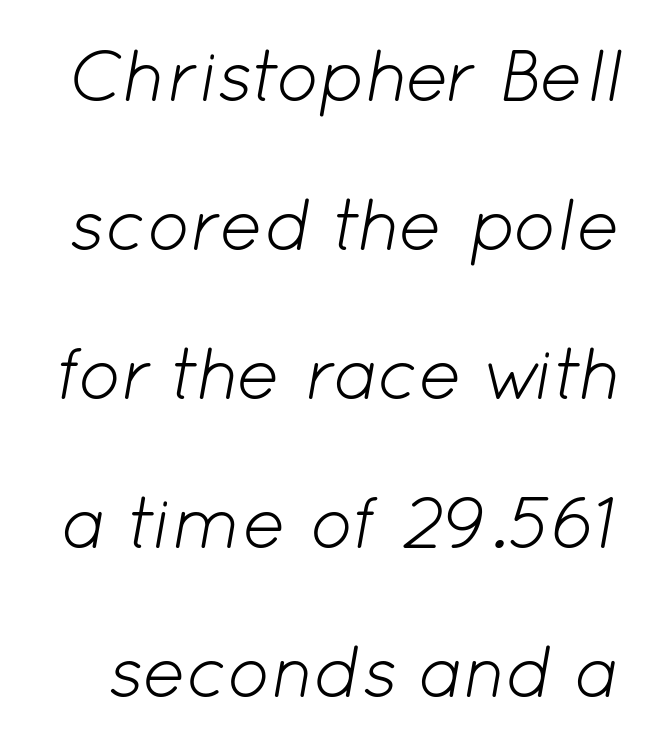
{"italic": "yes", "lean": "right", "slant_degrees": 12, "bold": "no", "weight": "light", "width": "normal", "stroke_contrast": "low", "x_height": "medium", "monospaced": "no", "underline": "no", "line_spacing": "loose", "line_spacing_ratio": 2.04, "letter_spacing": "normal", "letter_spacing_em": 0.0, "glyph_px": 73}
